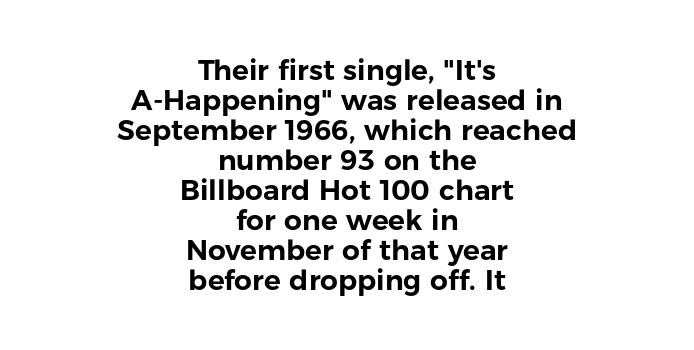
The image shows 28 px sans-serif type, upright; set centered, tight line spacing (1.07x), normal letter spacing, not underlined; low stroke contrast and a medium x-height.
